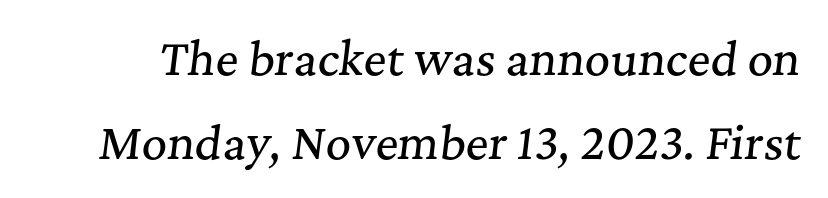
The image shows 44 px serif type, italic (leaning right); set loose line spacing (1.9x), normal letter spacing, not underlined; medium stroke contrast and a medium x-height.
